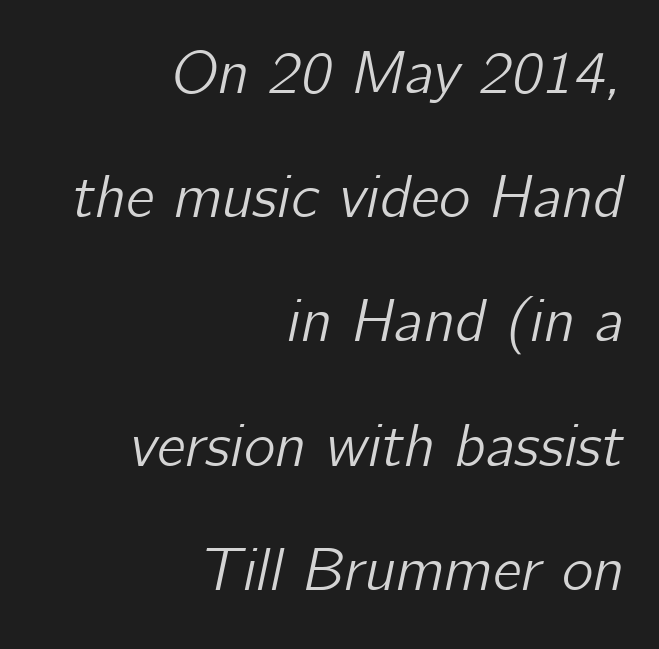
Is the letter spacing exaggerated? No — it looks like the ordinary default. Horizontal bands of white between lines are thick stripes. Any mark beneath the type? The region is blank. The compositor pushed each line to the right boundary. Looks like regular typesetting: each glyph gets only the width it needs.
